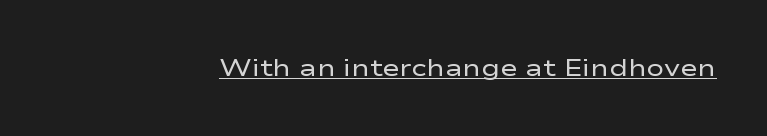
Q: Is the text bold? A: No.
Q: Is the text italic (slanted)? A: No, it is upright.
Q: Is the text underlined? A: Yes.
Q: How is the paragraph aligned? A: Right-aligned.
Q: Is the spacing between letters normal or unusually wide? A: Normal.
